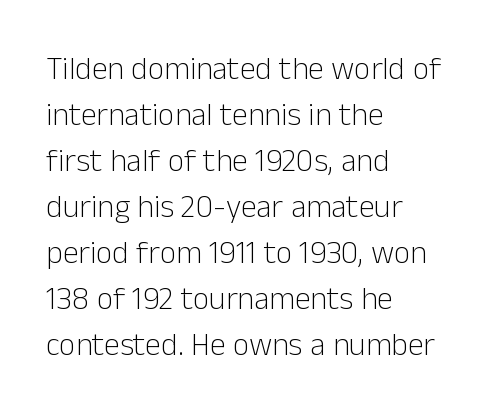
{"serif": "no", "italic": "no", "bold": "no", "weight": "light", "width": "normal", "stroke_contrast": "low", "x_height": "medium", "monospaced": "no", "underline": "no", "align": "left", "line_spacing": "normal", "line_spacing_ratio": 1.44, "letter_spacing": "normal", "letter_spacing_em": 0.0, "glyph_px": 32}
